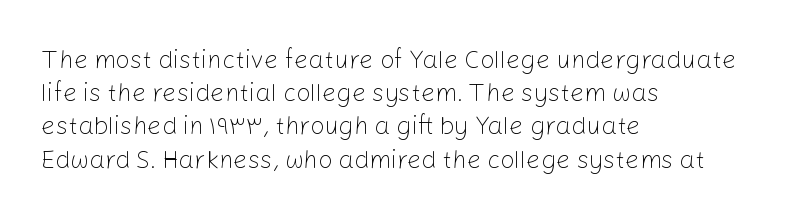
Q: Is the text bold? A: No.
Q: Is the text italic (slanted)? A: No, it is upright.
Q: Is the text underlined? A: No.
Q: How is the paragraph aligned? A: Left-aligned.
Q: Is the spacing between letters normal or unusually wide? A: Normal.
Q: Is the spacing between lines tight, normal or loose? A: Normal.
